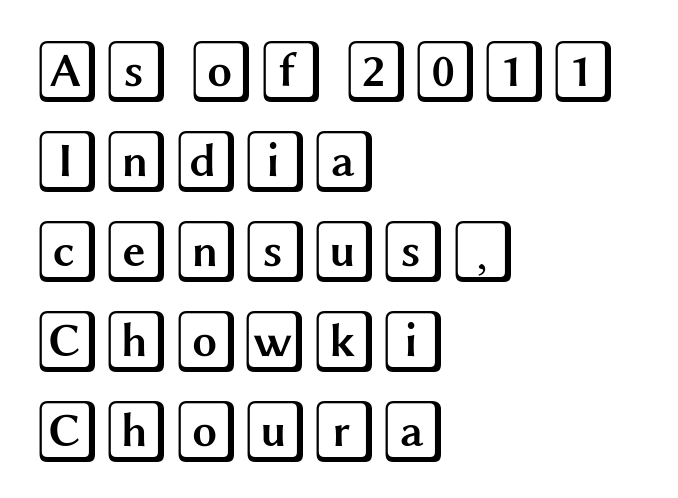
The image shows 63 px wide type, upright; set left-aligned, normal line spacing (1.43x), normal letter spacing, not underlined; a large x-height.
